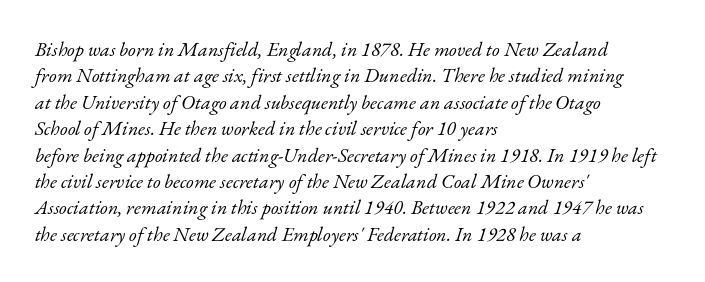
The image shows 20 px text type, italic (leaning right); set left-aligned, normal line spacing (1.32x), normal letter spacing, not underlined.
